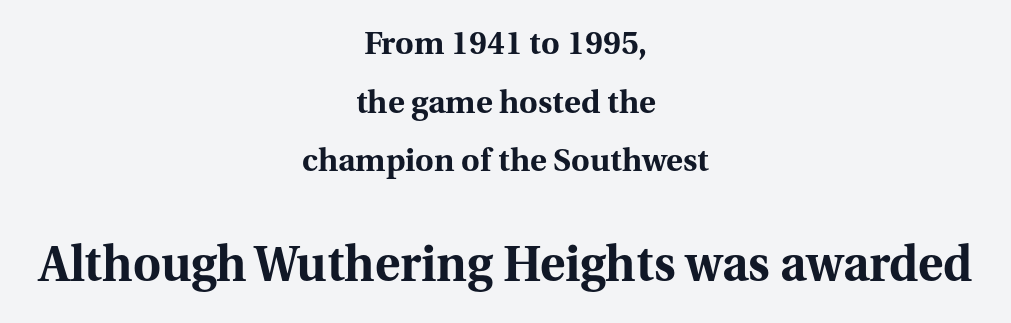
{"serif": "yes", "italic": "no", "bold": "yes", "weight": "bold", "width": "normal", "stroke_contrast": "medium", "x_height": "medium", "monospaced": "no", "underline": "no", "align": "center", "line_spacing_ratio": 1.83, "letter_spacing": "normal", "letter_spacing_em": 0.0, "larger_block": "second", "size_ratio": 1.5, "glyph_px": 48}
